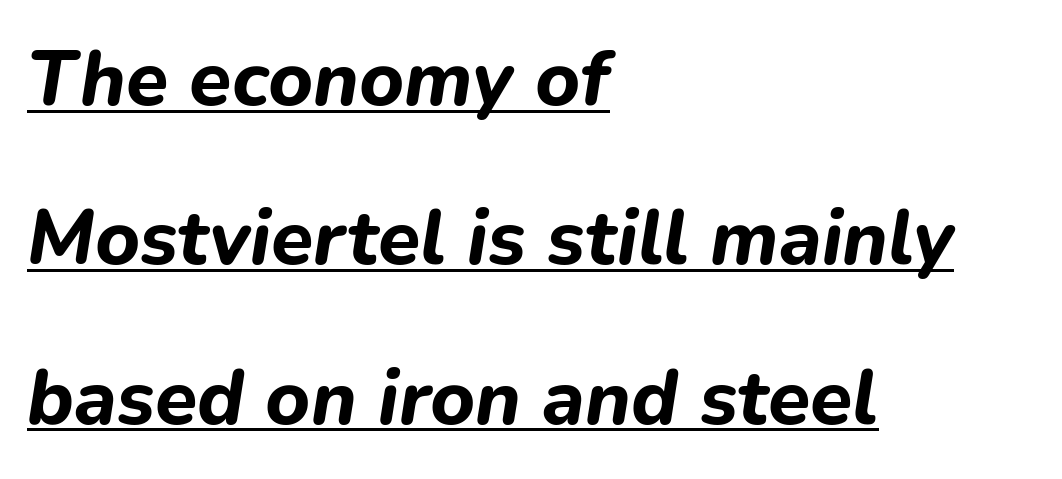
Q: Is the text bold? A: Yes.
Q: Is the text italic (slanted)? A: Yes, it leans right by about 9 degrees.
Q: Is the text underlined? A: Yes.
Q: How is the paragraph aligned? A: Left-aligned.
Q: Is the spacing between letters normal or unusually wide? A: Normal.
Q: Is the spacing between lines tight, normal or loose? A: Loose.
Q: Width (condensed, normal, or wide)? A: Normal.
Q: Stroke contrast? A: Low.
Q: x-height? A: Medium.
Q: Monospaced? A: No.
